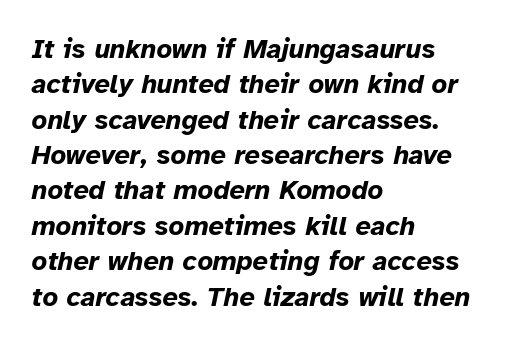
Compared with typical paragraphs, the rows here are spaced about the same. The glyphs look as if they've been sheared to an angle. Look at the tracking — it's just the regular setting, nothing added. The passage shown is emphatically bold. Layout note: lines flush left. No word sits above an underline.
